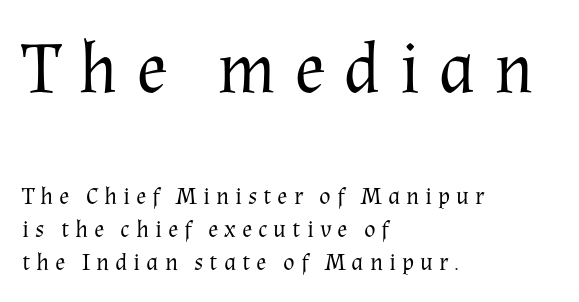
{"serif": "yes", "italic": "no", "bold": "no", "weight": "regular", "width": "normal", "stroke_contrast": "medium", "x_height": "medium", "monospaced": "no", "underline": "no", "align": "left", "line_spacing": "normal", "line_spacing_ratio": 1.38, "letter_spacing": "wide", "letter_spacing_em": 0.25, "larger_block": "first", "size_ratio": 3.04, "glyph_px": 73}
